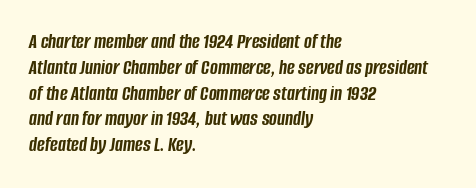
The image shows 21 px bold type, italic (leaning right); set left-aligned, line spacing 1.23x, normal letter spacing, not underlined.
